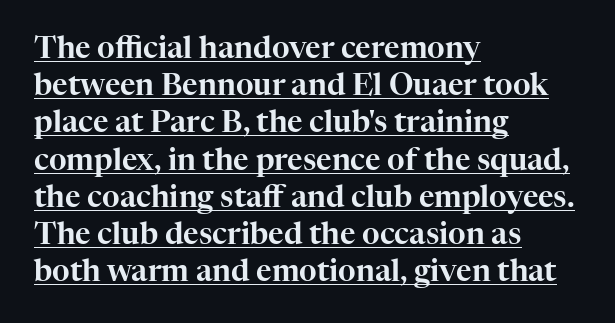
{"serif": "yes", "italic": "no", "width": "normal", "stroke_contrast": "high", "x_height": "medium", "monospaced": "no", "underline": "yes", "align": "left", "line_spacing_ratio": 1.24, "letter_spacing": "normal", "letter_spacing_em": 0.0, "glyph_px": 30}
